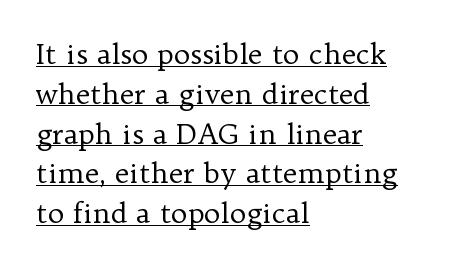
Here the glyphs are tracked normally, forming tight word shapes. Notice how a bar underscores the lettering throughout. Proportional: the letters do not fall into vertical columns. In terms of leading, this rendering sits right in the middle. Summary of weight: not heavy and not bold. Caption: multi-line text, flush left, ragged right.
